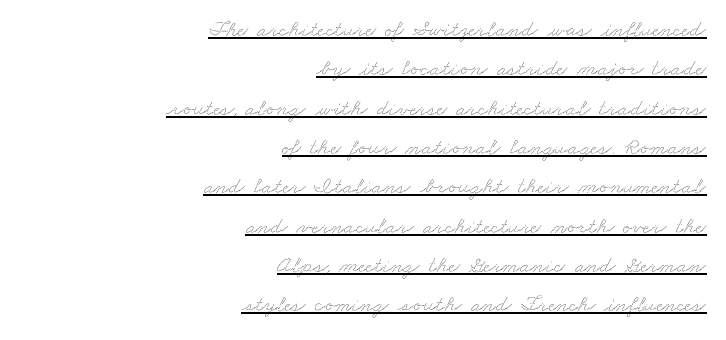
{"underline": "yes", "align": "right", "line_spacing_ratio": 1.71, "letter_spacing": "normal", "letter_spacing_em": 0.0, "glyph_px": 23}
